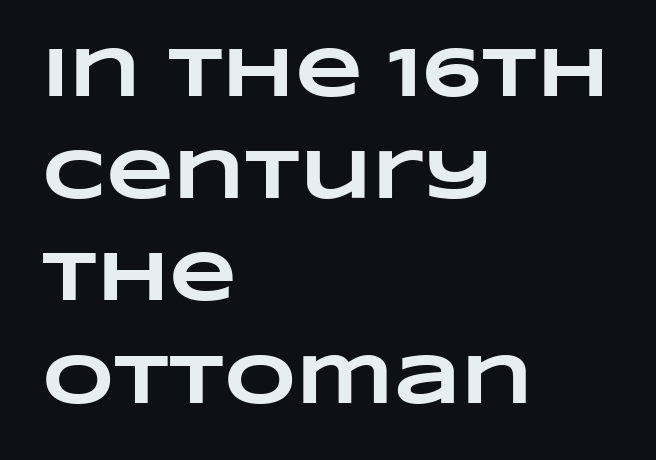
Baseline-to-baseline distance is the conventional proportion of letter height. The rendering uses a bold face; every stroke is thick and dark. A typesetter would call this zero additional tracking. The rendering anchors every line to the left-hand side. These lines are rendered in a variable-pitch font.
